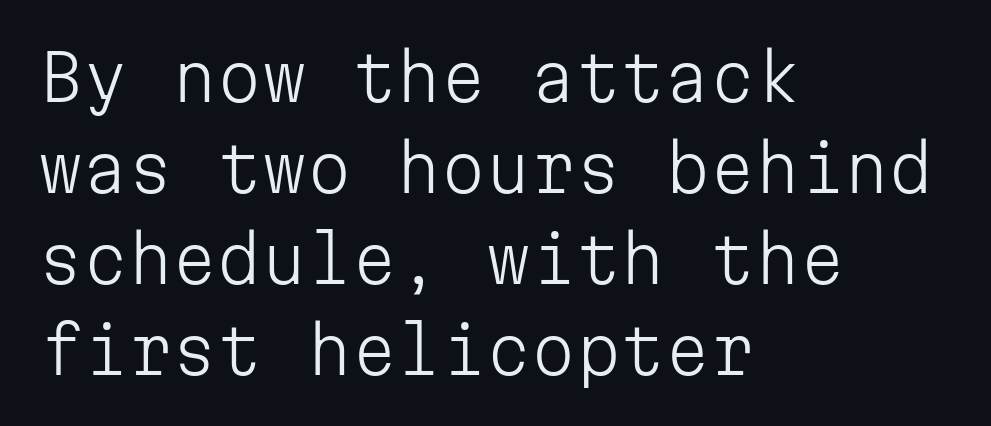
Q: Is the text bold? A: No.
Q: Is the text italic (slanted)? A: No, it is upright.
Q: Is the typeface a serif or a sans-serif typeface? A: Sans-serif.
Q: Is the text underlined? A: No.
Q: How is the paragraph aligned? A: Left-aligned.
Q: Is the spacing between letters normal or unusually wide? A: Normal.
Q: Is the spacing between lines tight, normal or loose? A: Normal.
Q: Width (condensed, normal, or wide)? A: Normal.
Q: Stroke contrast? A: Low.
Q: x-height? A: Medium.
Q: Monospaced? A: Yes.
